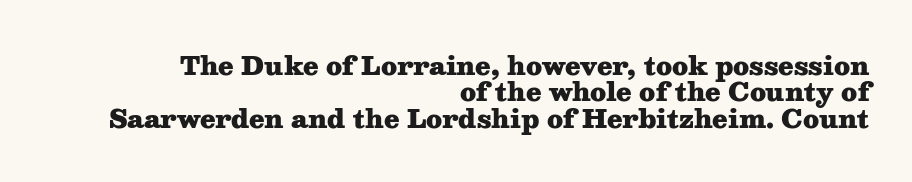
Q: Is the text bold? A: Yes.
Q: Is the text italic (slanted)? A: No, it is upright.
Q: Is the text underlined? A: No.
Q: How is the paragraph aligned? A: Right-aligned.
Q: Is the spacing between letters normal or unusually wide? A: Normal.
Q: Is the spacing between lines tight, normal or loose? A: Tight.
